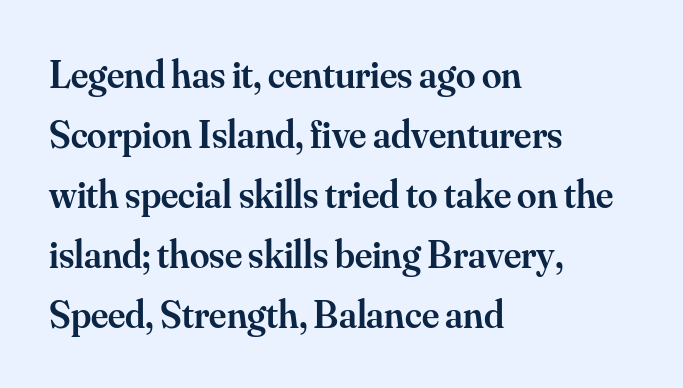
Q: Is the text bold? A: Semi-bold.
Q: Is the text italic (slanted)? A: No, it is upright.
Q: Is the typeface a serif or a sans-serif typeface? A: Serif.
Q: Is the text underlined? A: No.
Q: How is the paragraph aligned? A: Left-aligned.
Q: Is the spacing between letters normal or unusually wide? A: Normal.
Q: Is the spacing between lines tight, normal or loose? A: Normal.
Q: Width (condensed, normal, or wide)? A: Normal.
Q: Stroke contrast? A: Medium.
Q: x-height? A: Small.
Q: Monospaced? A: No.
